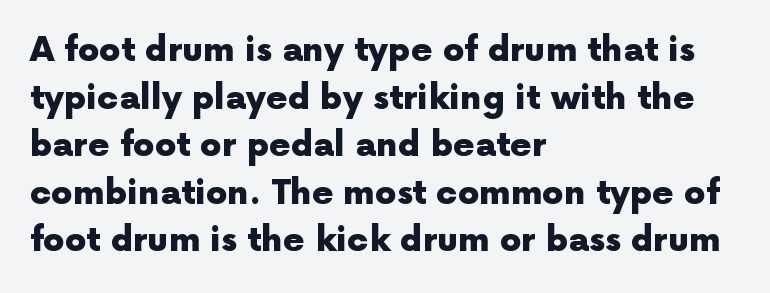
The image shows 34 px heavy sans-serif type, upright; set left-aligned, normal line spacing (1.4x), normal letter spacing, not underlined; a medium x-height.
